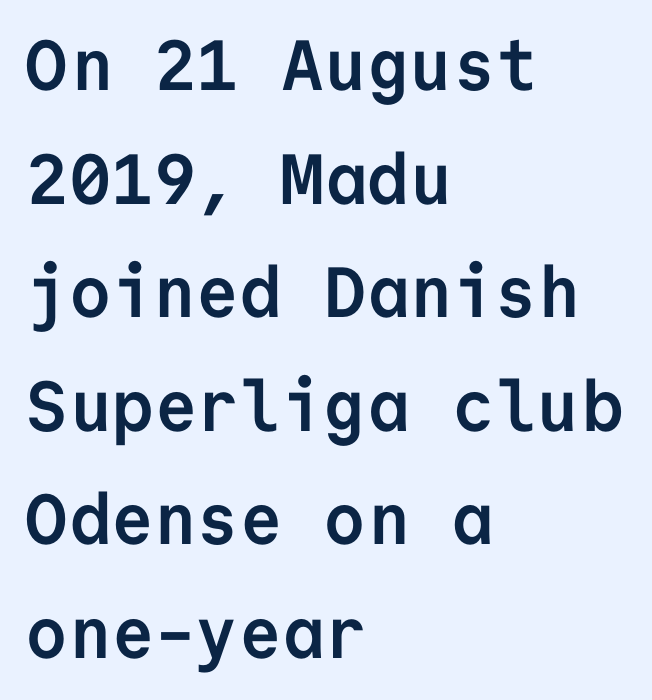
{"serif": "no", "italic": "no", "bold": "yes", "weight": "semibold", "width": "normal", "stroke_contrast": "low", "x_height": "medium", "monospaced": "yes", "underline": "no", "align": "left", "line_spacing": "normal", "line_spacing_ratio": 1.6, "letter_spacing": "normal", "letter_spacing_em": 0.0, "glyph_px": 71}
